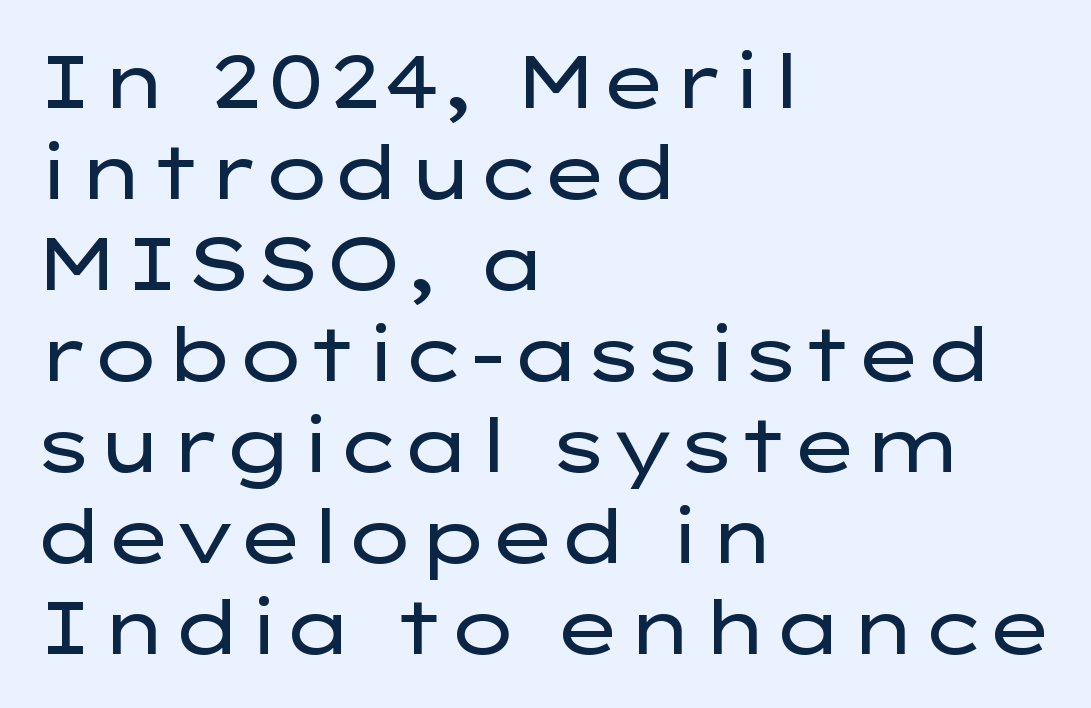
Q: Is the text bold? A: No.
Q: Is the text italic (slanted)? A: No, it is upright.
Q: Is the typeface a serif or a sans-serif typeface? A: Sans-serif.
Q: Is the text underlined? A: No.
Q: How is the paragraph aligned? A: Left-aligned.
Q: Is the spacing between letters normal or unusually wide? A: Normal.
Q: Width (condensed, normal, or wide)? A: Wide.
Q: Stroke contrast? A: Low.
Q: x-height? A: Medium.
Q: Monospaced? A: No.
